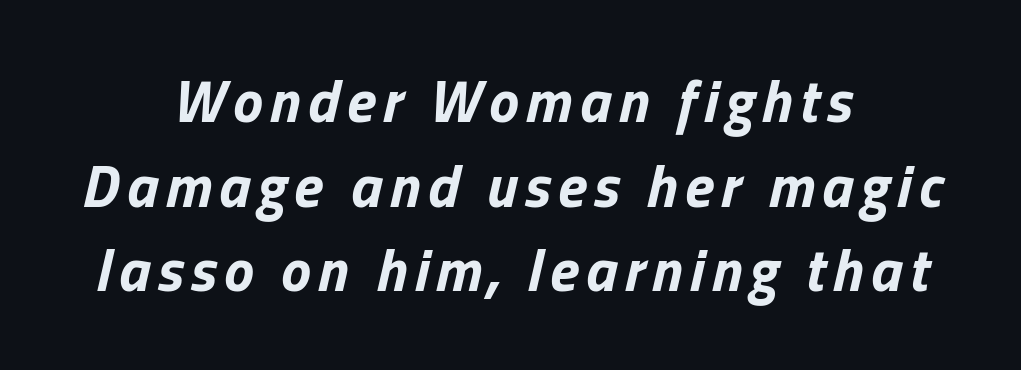
Q: Is the text bold? A: Yes.
Q: Is the text italic (slanted)? A: Yes, it leans right by about 13 degrees.
Q: Is the text underlined? A: No.
Q: How is the paragraph aligned? A: Centered.
Q: Is the spacing between lines tight, normal or loose? A: Normal.
Q: Width (condensed, normal, or wide)? A: Normal.
Q: Stroke contrast? A: Low.
Q: x-height? A: Medium.
Q: Monospaced? A: No.
